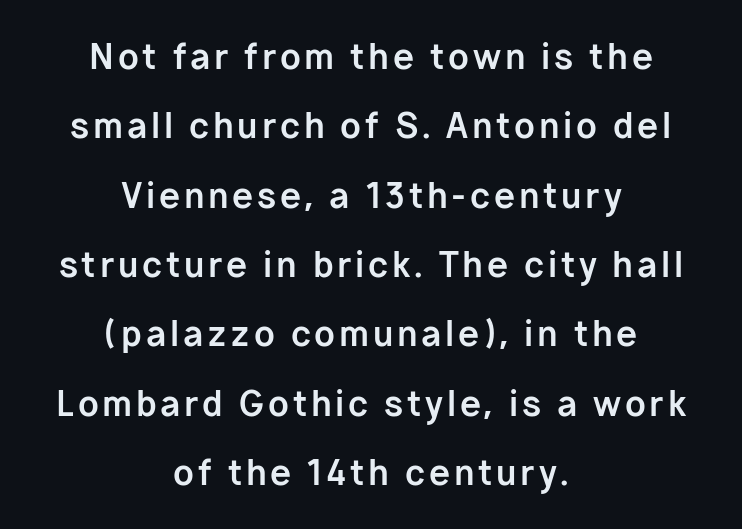
Q: Is the text bold? A: Yes.
Q: Is the text italic (slanted)? A: No, it is upright.
Q: Is the typeface a serif or a sans-serif typeface? A: Sans-serif.
Q: Is the text underlined? A: No.
Q: How is the paragraph aligned? A: Centered.
Q: Is the spacing between lines tight, normal or loose? A: Loose.
Q: Width (condensed, normal, or wide)? A: Normal.
Q: Stroke contrast? A: Low.
Q: x-height? A: Medium.
Q: Monospaced? A: No.
